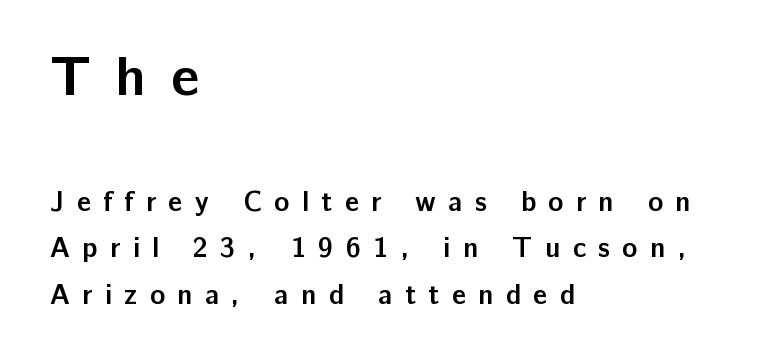
Q: Is the text bold? A: Yes.
Q: Is the text italic (slanted)? A: No, it is upright.
Q: Is the typeface a serif or a sans-serif typeface? A: Sans-serif.
Q: Is the text underlined? A: No.
Q: How is the paragraph aligned? A: Left-aligned.
Q: Is the spacing between letters normal or unusually wide? A: Unusually wide.
Q: Is the spacing between lines tight, normal or loose? A: Normal.
Q: Which block of text is set in a larger size, the first (top) or the second (bottom)? A: The first (top) one.
Q: Width (condensed, normal, or wide)? A: Normal.
Q: Stroke contrast? A: Low.
Q: x-height? A: Medium.
Q: Monospaced? A: No.
